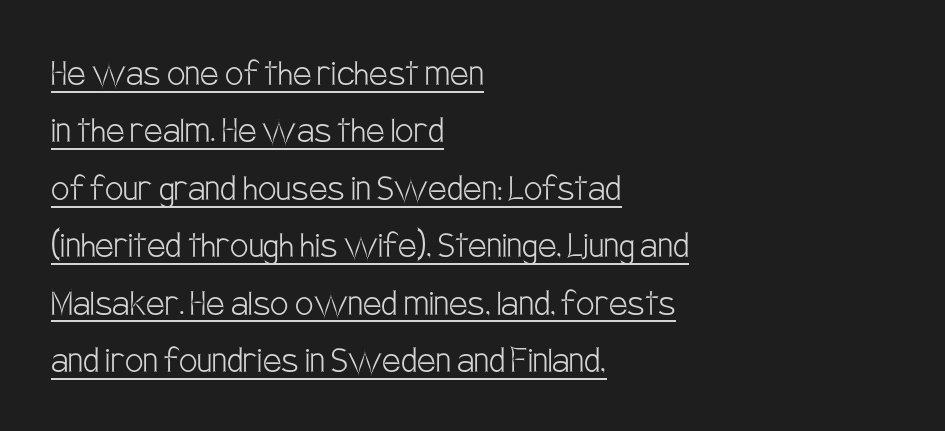
The image shows 41 px light, condensed sans-serif type, upright; set left-aligned, normal line spacing (1.4x), normal letter spacing, underlined; low stroke contrast and a large x-height.
